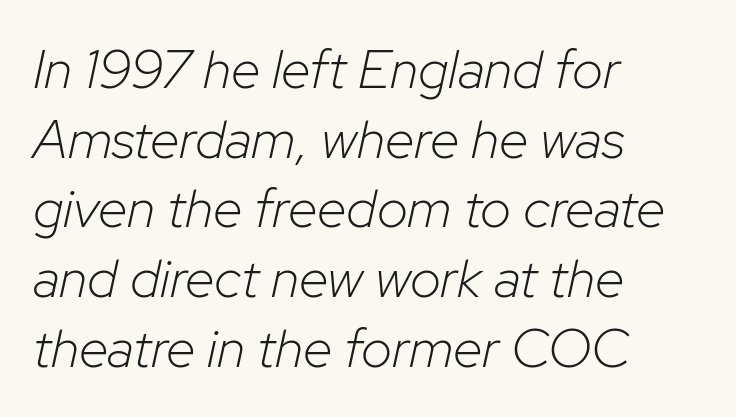
The image shows 54 px light type, italic (leaning right); set left-aligned, normal line spacing (1.29x), normal letter spacing, not underlined; low stroke contrast and a medium x-height.
